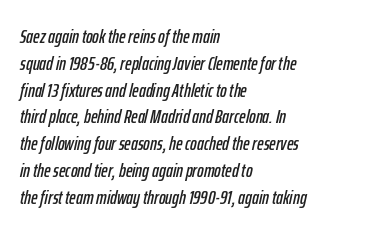
Q: Is the text italic (slanted)? A: Yes, it leans right by about 12 degrees.
Q: Is the text underlined? A: No.
Q: How is the paragraph aligned? A: Left-aligned.
Q: Is the spacing between letters normal or unusually wide? A: Normal.
Q: Is the spacing between lines tight, normal or loose? A: Normal.
